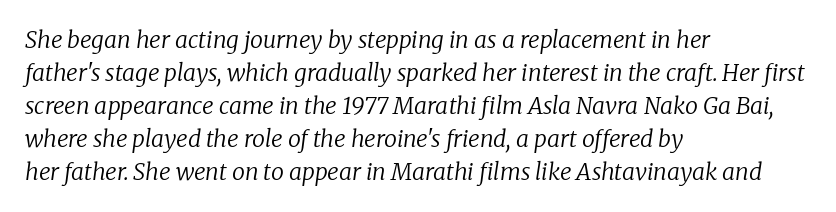
{"italic": "yes", "lean": "right", "slant_degrees": 8, "bold": "no", "underline": "no", "align": "left", "line_spacing": "normal", "line_spacing_ratio": 1.43, "letter_spacing": "normal", "letter_spacing_em": 0.0, "glyph_px": 23}
